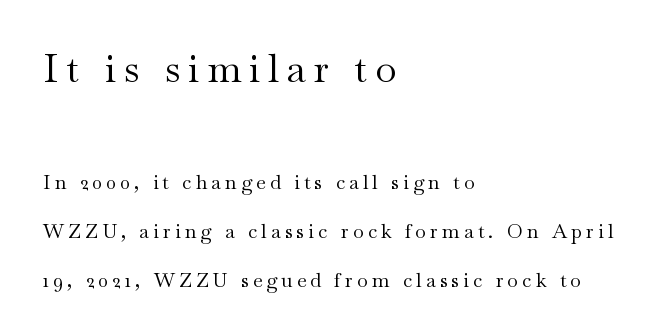
Students, note that the glyphs here are deliberately spaced far apart. Note: serifs present on the glyphs. The type sits square on the baseline with zero lean. Alignment: flush left. The strip under each line holds only bare page.
